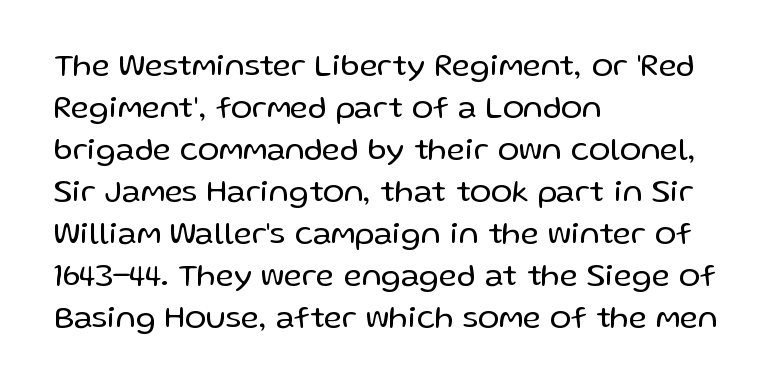
Q: Is the text bold? A: No.
Q: Is the text italic (slanted)? A: No, it is upright.
Q: Is the typeface a serif or a sans-serif typeface? A: Sans-serif.
Q: Is the text underlined? A: No.
Q: How is the paragraph aligned? A: Left-aligned.
Q: Is the spacing between letters normal or unusually wide? A: Normal.
Q: Is the spacing between lines tight, normal or loose? A: Normal.
Q: Width (condensed, normal, or wide)? A: Normal.
Q: Stroke contrast? A: Low.
Q: x-height? A: Medium.
Q: Monospaced? A: No.
